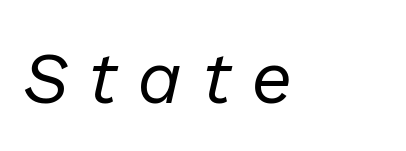
Notice how the stems are inclined rather than vertical — that's the hallmark of italics. Only glyphs here, with clear space below each row. Looks like regular typesetting: each glyph gets only the width it needs. Casual observation: everything's shoved over to the left.
